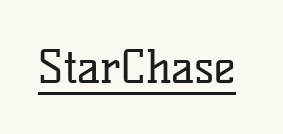
Q: Is the text bold? A: No.
Q: Is the text italic (slanted)? A: No, it is upright.
Q: Is the typeface a serif or a sans-serif typeface? A: Serif.
Q: Is the text underlined? A: Yes.
Q: Is the spacing between letters normal or unusually wide? A: Normal.
Q: Width (condensed, normal, or wide)? A: Normal.
Q: Stroke contrast? A: Low.
Q: x-height? A: Medium.
Q: Monospaced? A: No.
